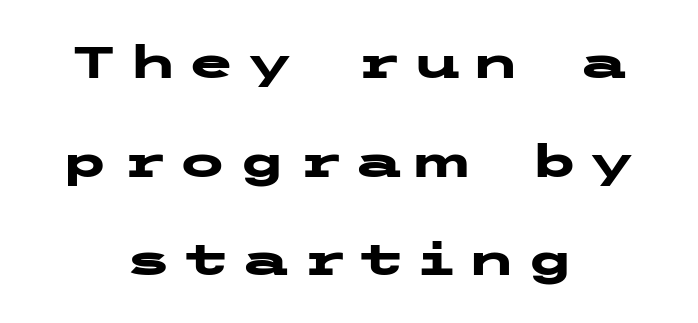
{"serif": "no", "italic": "no", "bold": "yes", "weight": "heavy", "width": "wide", "stroke_contrast": "low", "x_height": "medium", "underline": "no", "align": "center", "line_spacing": "loose", "line_spacing_ratio": 2.24, "letter_spacing": "wide", "letter_spacing_em": 0.23, "glyph_px": 44}
